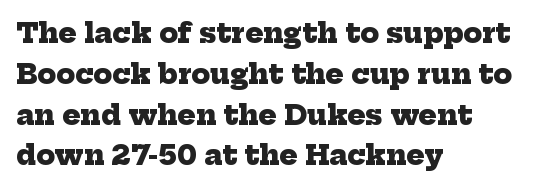
Q: Is the text bold? A: Yes.
Q: Is the text underlined? A: No.
Q: How is the paragraph aligned? A: Left-aligned.
Q: Is the spacing between letters normal or unusually wide? A: Normal.
Q: Is the spacing between lines tight, normal or loose? A: Normal.
